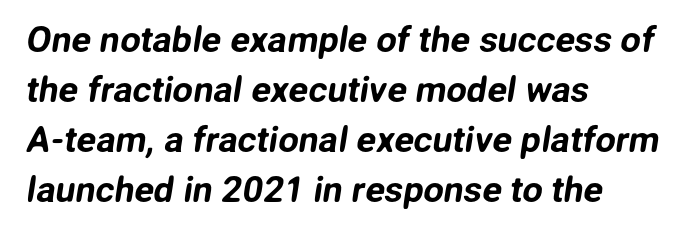
The image shows 36 px sans-serif type; set left-aligned, normal line spacing (1.39x), normal letter spacing, not underlined; low stroke contrast and a medium x-height.
